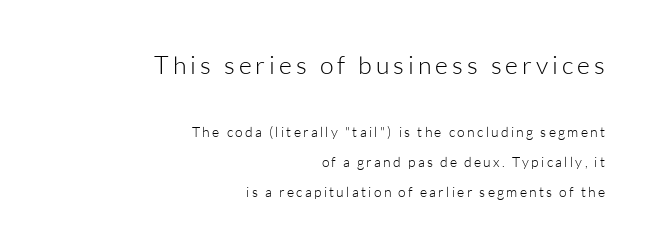
Q: Is the text bold? A: No.
Q: Is the text italic (slanted)? A: No, it is upright.
Q: Is the text underlined? A: No.
Q: How is the paragraph aligned? A: Right-aligned.
Q: Is the spacing between lines tight, normal or loose? A: Loose.
Q: Which block of text is set in a larger size, the first (top) or the second (bottom)? A: The first (top) one.
